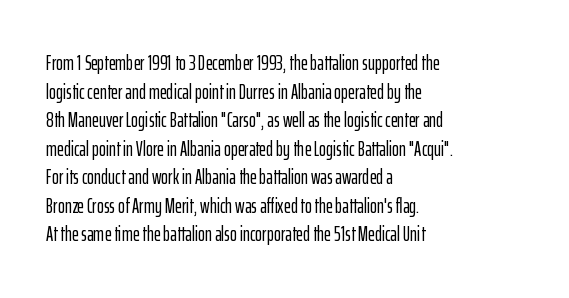
The image shows 21 px text type, upright; set left-aligned, normal line spacing (1.36x), normal letter spacing, not underlined.
